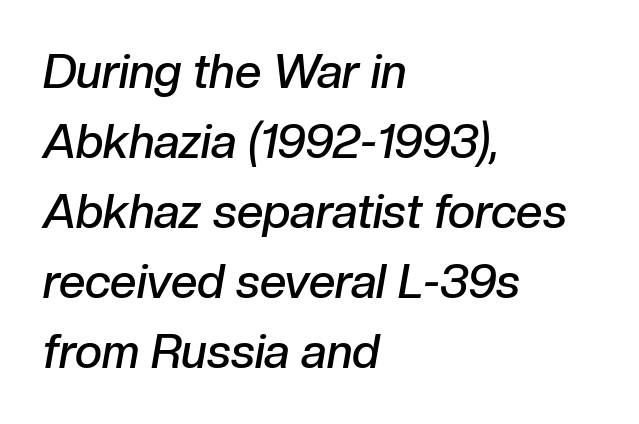
Q: Is the text bold? A: Semi-bold.
Q: Is the text italic (slanted)? A: Yes, it leans right by about 10 degrees.
Q: Is the text underlined? A: No.
Q: How is the paragraph aligned? A: Left-aligned.
Q: Is the spacing between letters normal or unusually wide? A: Normal.
Q: Is the spacing between lines tight, normal or loose? A: Normal.
Q: Width (condensed, normal, or wide)? A: Normal.
Q: Stroke contrast? A: Low.
Q: x-height? A: Medium.
Q: Monospaced? A: No.
